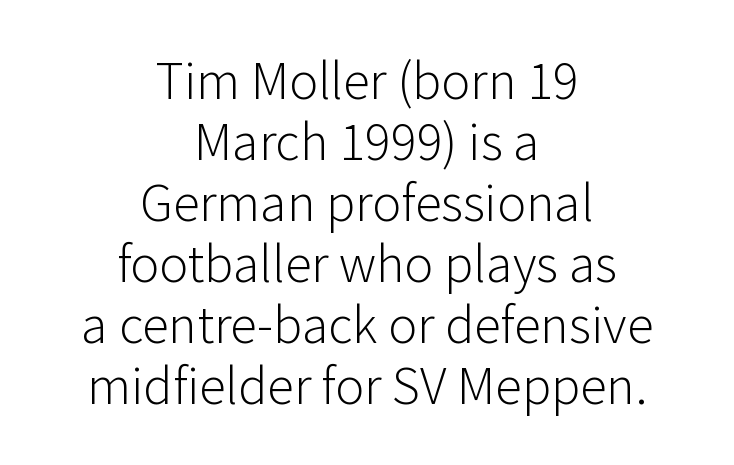
{"serif": "no", "italic": "no", "bold": "no", "weight": "light", "width": "normal", "stroke_contrast": "low", "x_height": "medium", "monospaced": "no", "underline": "no", "align": "center", "line_spacing": "tight", "line_spacing_ratio": 1.13, "letter_spacing": "normal", "letter_spacing_em": 0.0, "glyph_px": 54}
